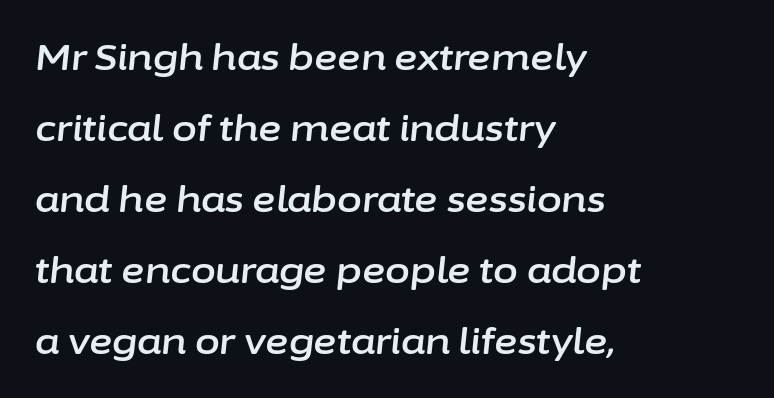
The rendering uses natural spacing where letterforms have individual widths. Horizontal alignment here is leftward, the default for most running prose. Descender tails drop into unmarked territory. The type is set solid horizontally, with unmodified tracking. Posture: slanted. Leading: increased.
